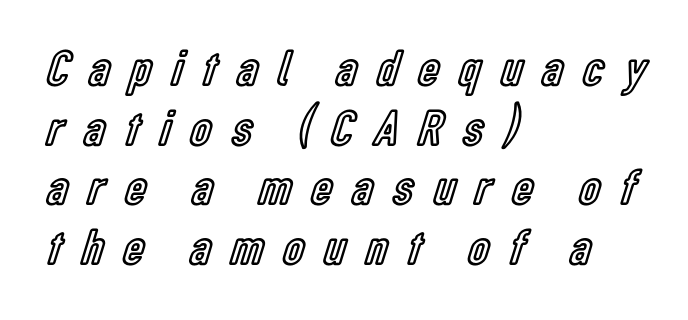
The image shows 51 px condensed type; set left-aligned, line spacing 1.17x, unusually wide letter spacing (+0.4 em), not underlined; a medium x-height.
